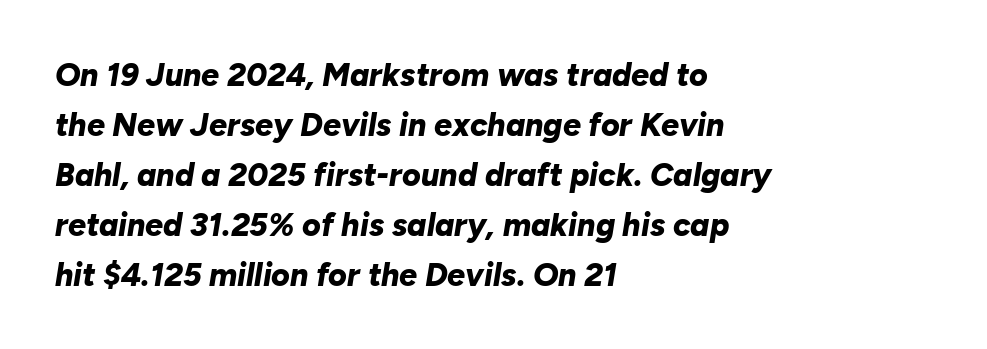
Q: Is the text bold? A: Yes.
Q: Is the text italic (slanted)? A: Yes, it leans right by about 10 degrees.
Q: Is the text underlined? A: No.
Q: How is the paragraph aligned? A: Left-aligned.
Q: Is the spacing between letters normal or unusually wide? A: Normal.
Q: Is the spacing between lines tight, normal or loose? A: Normal.
Q: Width (condensed, normal, or wide)? A: Normal.
Q: Stroke contrast? A: Low.
Q: x-height? A: Medium.
Q: Monospaced? A: No.
